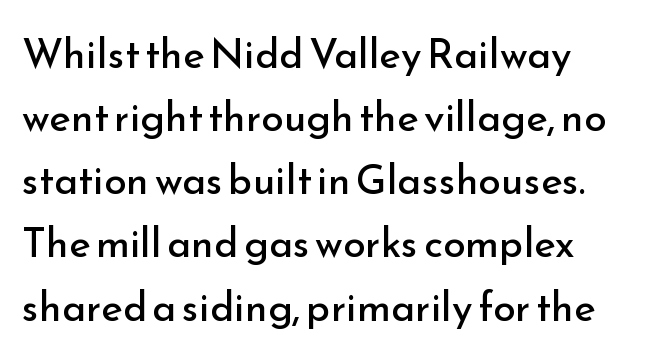
The image shows 41 px regular-weight sans-serif type, upright; set normal line spacing (1.54x), normal letter spacing, not underlined; low stroke contrast and a small x-height.
